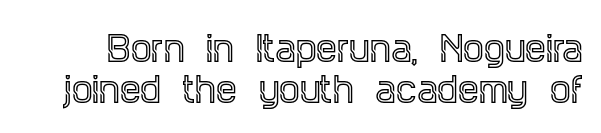
Q: Is the text italic (slanted)? A: No, it is upright.
Q: Is the typeface a serif or a sans-serif typeface? A: Serif.
Q: Is the text underlined? A: No.
Q: Is the spacing between letters normal or unusually wide? A: Normal.
Q: Is the spacing between lines tight, normal or loose? A: Normal.
Q: Width (condensed, normal, or wide)? A: Condensed.
Q: x-height? A: Large.
Q: Monospaced? A: No.
